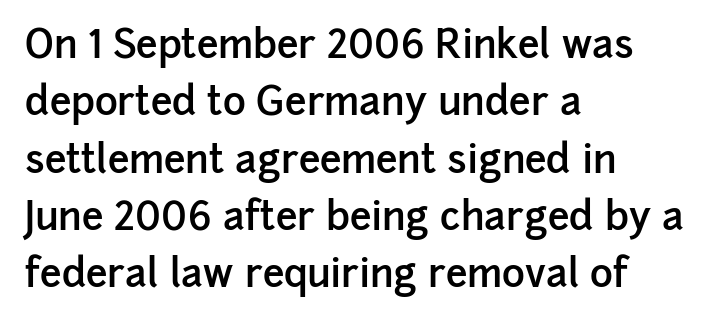
Q: Is the text bold? A: Semi-bold.
Q: Is the text italic (slanted)? A: No, it is upright.
Q: Is the typeface a serif or a sans-serif typeface? A: Sans-serif.
Q: Is the text underlined? A: No.
Q: How is the paragraph aligned? A: Left-aligned.
Q: Is the spacing between letters normal or unusually wide? A: Normal.
Q: Is the spacing between lines tight, normal or loose? A: Normal.
Q: Width (condensed, normal, or wide)? A: Normal.
Q: Stroke contrast? A: Low.
Q: x-height? A: Medium.
Q: Monospaced? A: No.
